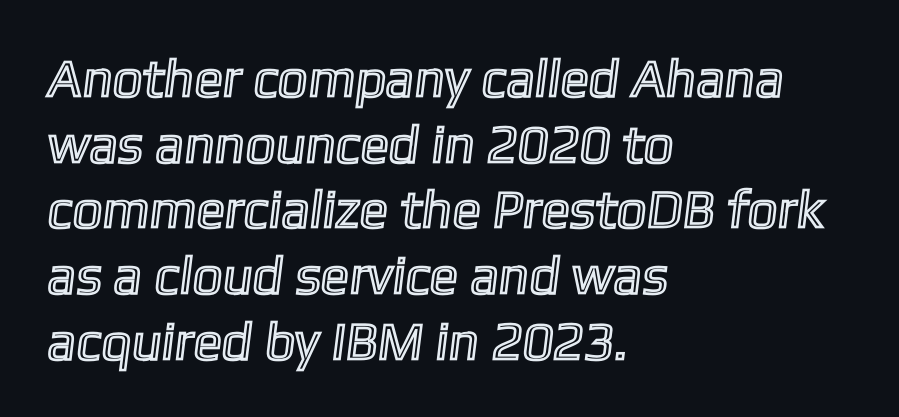
Q: Is the text underlined? A: No.
Q: How is the paragraph aligned? A: Left-aligned.
Q: Is the spacing between letters normal or unusually wide? A: Normal.
Q: Width (condensed, normal, or wide)? A: Normal.
Q: x-height? A: Medium.
Q: Monospaced? A: No.
